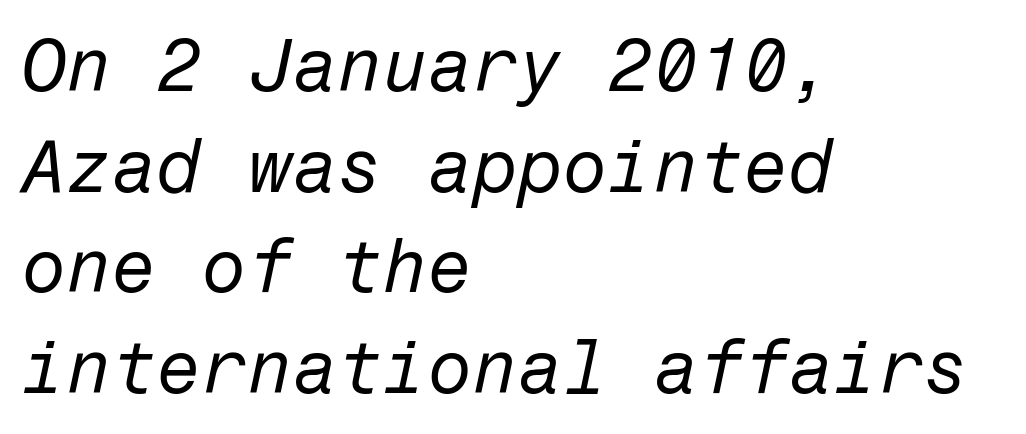
{"italic": "yes", "lean": "right", "slant_degrees": 12, "bold": "no", "weight": "regular", "width": "normal", "stroke_contrast": "low", "x_height": "medium", "underline": "no", "align": "left", "line_spacing": "normal", "line_spacing_ratio": 1.38, "letter_spacing": "normal", "letter_spacing_em": 0.0, "glyph_px": 73}
